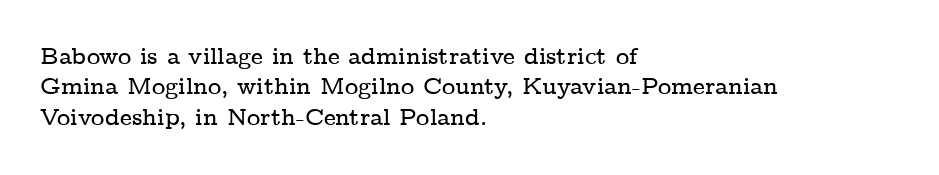
Q: Is the text italic (slanted)? A: No, it is upright.
Q: Is the text underlined? A: No.
Q: How is the paragraph aligned? A: Left-aligned.
Q: Is the spacing between letters normal or unusually wide? A: Normal.
Q: Is the spacing between lines tight, normal or loose? A: Normal.
